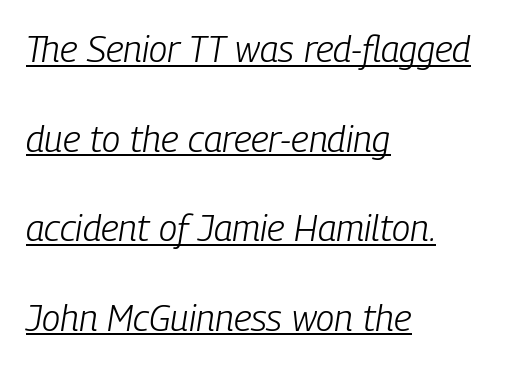
{"italic": "yes", "lean": "right", "slant_degrees": 9, "bold": "no", "weight": "light", "width": "condensed", "stroke_contrast": "low", "x_height": "medium", "monospaced": "no", "underline": "yes", "align": "left", "line_spacing": "loose", "line_spacing_ratio": 2.42, "letter_spacing": "normal", "letter_spacing_em": 0.0, "glyph_px": 37}
